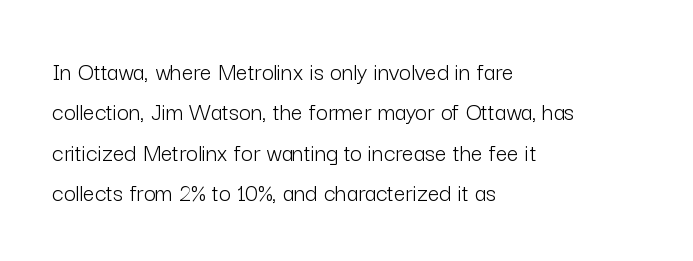
{"italic": "no", "bold": "no", "underline": "no", "align": "left", "line_spacing": "normal", "line_spacing_ratio": 1.55, "letter_spacing": "normal", "letter_spacing_em": 0.0, "glyph_px": 26}
